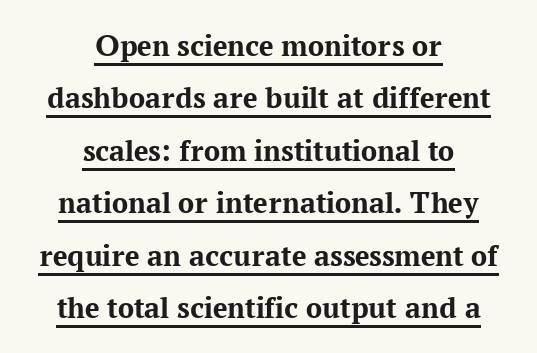
The image shows 32 px bold serif type, upright; set centered, normal line spacing (1.64x), normal letter spacing, underlined; medium stroke contrast and a medium x-height.
